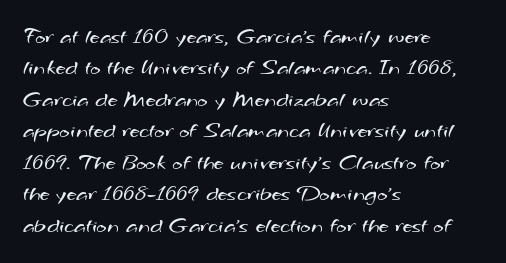
The image shows 22 px text type; set left-aligned, normal line spacing (1.43x), normal letter spacing, not underlined.
